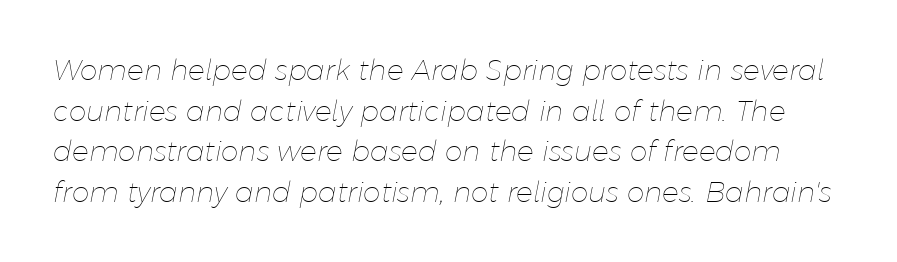
The tracking reads as untouched default to a designer's eye. The cut favours lightness, reaching ordinary text weight at its darkest. Notice how descenders clear the ascenders below comfortably — that's standard leading. Underline: absent. The face used here has a pronounced slope to its letters. Note the varied advance widths — an 'i' is clearly narrower than an 'm'.
